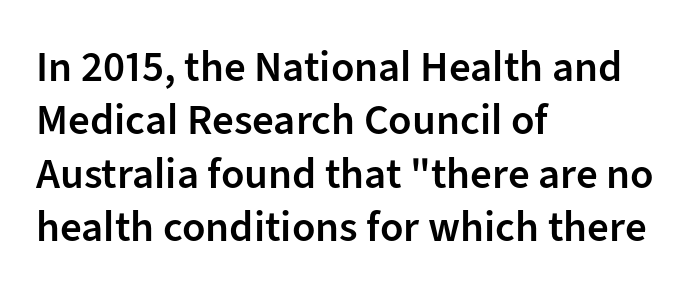
The image shows 43 px semibold sans-serif type, upright; set left-aligned, line spacing 1.24x, normal letter spacing, not underlined; low stroke contrast and a medium x-height.
